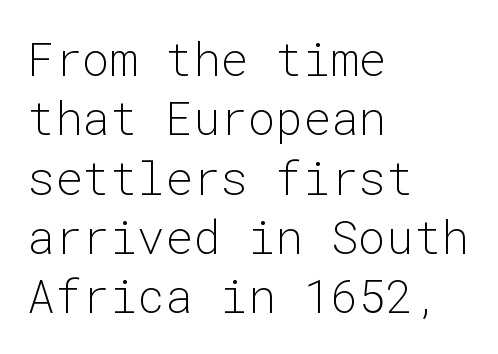
{"serif": "no", "italic": "no", "bold": "no", "weight": "light", "width": "normal", "stroke_contrast": "low", "x_height": "medium", "monospaced": "yes", "underline": "no", "align": "left", "line_spacing": "normal", "line_spacing_ratio": 1.29, "letter_spacing": "normal", "letter_spacing_em": 0.0, "glyph_px": 46}
